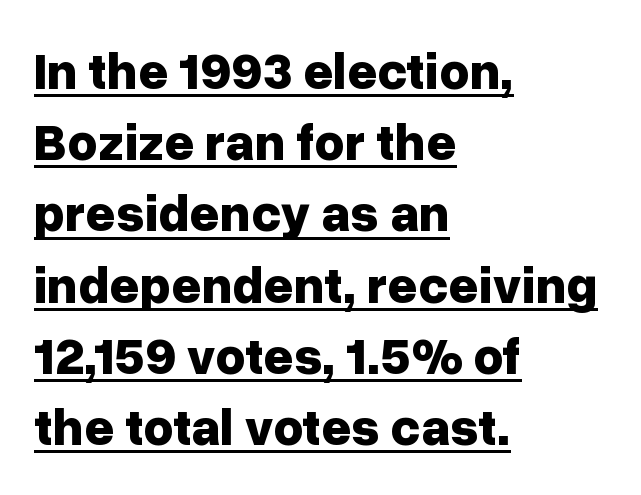
The image shows 52 px bold sans-serif type, upright; set left-aligned, normal line spacing (1.37x), normal letter spacing, underlined; low stroke contrast and a medium x-height.
